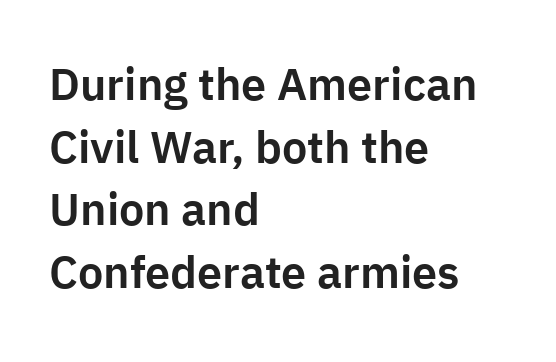
{"serif": "no", "italic": "no", "width": "normal", "stroke_contrast": "low", "x_height": "medium", "monospaced": "no", "underline": "no", "align": "left", "line_spacing": "normal", "line_spacing_ratio": 1.39, "letter_spacing": "normal", "letter_spacing_em": 0.0, "glyph_px": 45}
